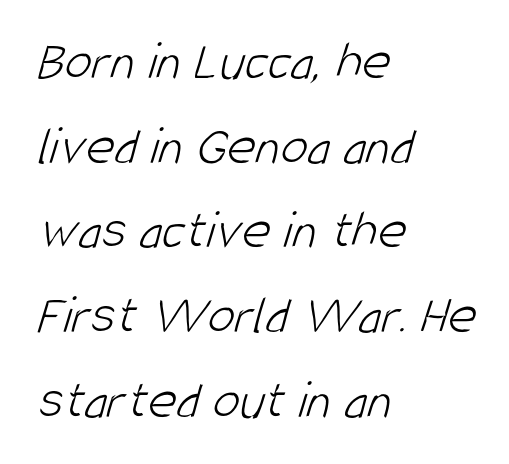
Q: Is the text bold? A: No.
Q: Is the typeface a serif or a sans-serif typeface? A: Sans-serif.
Q: Is the text underlined? A: No.
Q: How is the paragraph aligned? A: Left-aligned.
Q: Is the spacing between letters normal or unusually wide? A: Normal.
Q: Is the spacing between lines tight, normal or loose? A: Normal.
Q: Width (condensed, normal, or wide)? A: Condensed.
Q: Stroke contrast? A: Low.
Q: x-height? A: Large.
Q: Monospaced? A: No.
